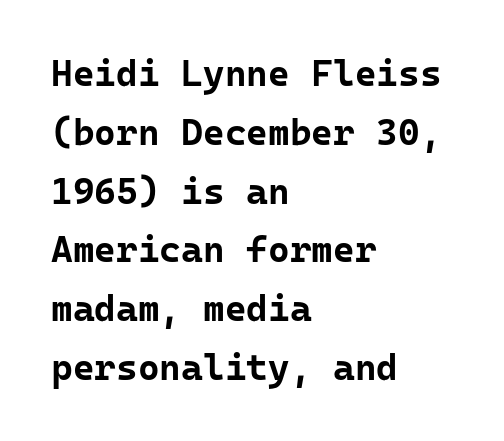
{"serif": "no", "italic": "no", "bold": "yes", "weight": "bold", "width": "normal", "stroke_contrast": "low", "x_height": "medium", "underline": "no", "align": "left", "line_spacing": "normal", "line_spacing_ratio": 1.59, "letter_spacing": "normal", "letter_spacing_em": 0.0, "glyph_px": 37}
